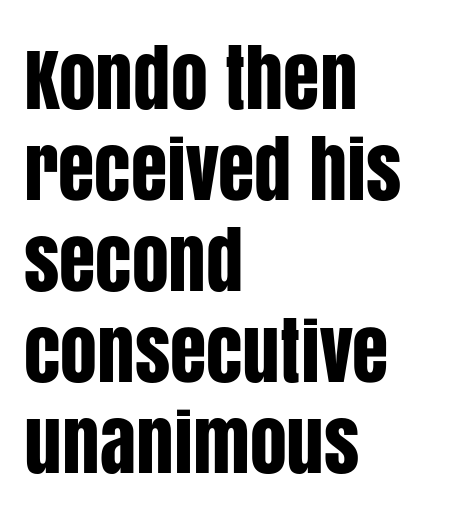
{"serif": "no", "italic": "no", "width": "condensed", "stroke_contrast": "low", "x_height": "large", "monospaced": "no", "underline": "no", "align": "left", "line_spacing_ratio": 1.23, "letter_spacing": "normal", "letter_spacing_em": 0.0, "glyph_px": 74}
